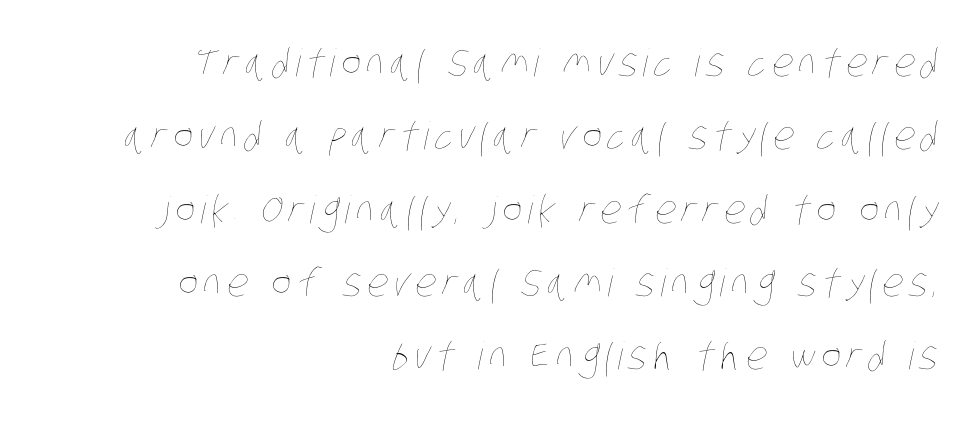
Q: Is the text bold? A: No.
Q: Is the text underlined? A: No.
Q: How is the paragraph aligned? A: Right-aligned.
Q: Is the spacing between lines tight, normal or loose? A: Loose.
Q: Width (condensed, normal, or wide)? A: Condensed.
Q: Stroke contrast? A: Low.
Q: x-height? A: Large.
Q: Monospaced? A: No.
